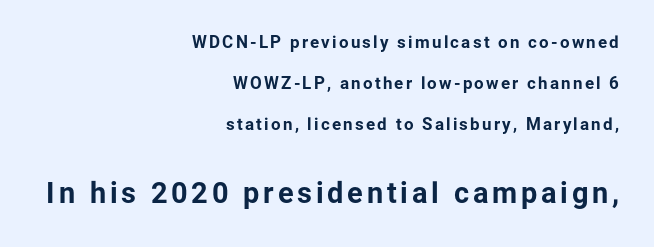
Q: Is the text bold? A: Yes.
Q: Is the text italic (slanted)? A: No, it is upright.
Q: Is the typeface a serif or a sans-serif typeface? A: Sans-serif.
Q: Is the text underlined? A: No.
Q: How is the paragraph aligned? A: Right-aligned.
Q: Is the spacing between lines tight, normal or loose? A: Loose.
Q: Which block of text is set in a larger size, the first (top) or the second (bottom)? A: The second (bottom) one.
Q: Width (condensed, normal, or wide)? A: Normal.
Q: Stroke contrast? A: Low.
Q: x-height? A: Medium.
Q: Monospaced? A: No.
